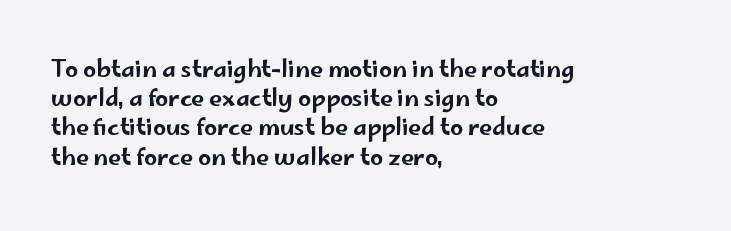
Interline gaps are of average width in this sample. Short note: letters normally spaced. Posture: vertical. The strip under each line holds only bare page. Which margin do the lines hug? The left one — the right edge is uneven.
